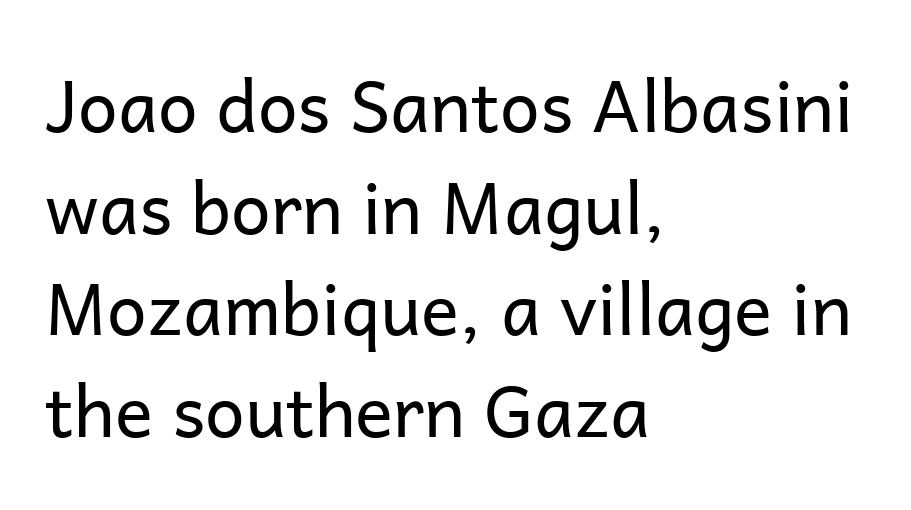
{"serif": "no", "italic": "no", "bold": "no", "weight": "regular", "width": "normal", "stroke_contrast": "low", "x_height": "medium", "monospaced": "no", "underline": "no", "align": "left", "line_spacing": "normal", "line_spacing_ratio": 1.43, "letter_spacing": "normal", "letter_spacing_em": 0.0, "glyph_px": 71}
